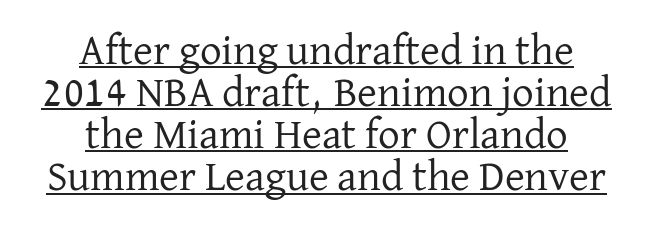
Tracking here is standard; glyphs follow each other at the usual distance. Layout note: lines centered. Are there feet on the stems? There are — it's a serif. Weight: not bold — regular or lighter. The letters advance in unequal steps, a hallmark of proportional type. Successive baselines arrive quickly, one right under another.
